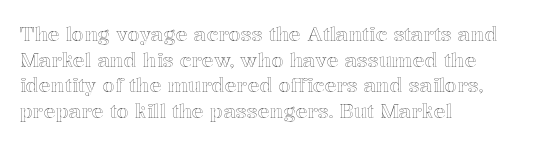
Nobody drew a line under any word here. Italic? Not at all — the glyphs are vertical. The rendering uses a moderate line-height, typical for paragraphs. You could call the tracking neutral — neither tight nor loose. This sample is left-justified, so line endings fall wherever the words run out.
